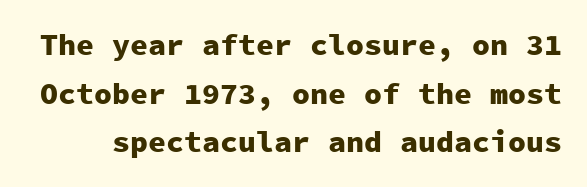
The rendering uses typewriter-style spacing with identical character cells. Letterform terminals end flat and unadorned throughout the passage. The letters sit at their default tracking, neither squeezed nor spread. I'd describe the lettering as bold — thick and assertive. Notice how the stems are strictly vertical — no italics here. In terms of leading, this rendering sits right in the middle.
